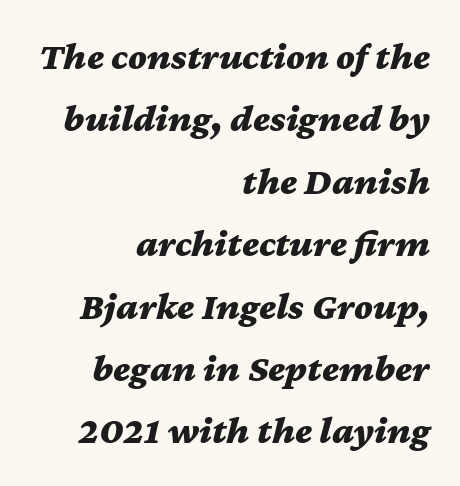
{"italic": "yes", "lean": "right", "slant_degrees": 12, "bold": "yes", "weight": "bold", "width": "wide", "stroke_contrast": "medium", "x_height": "medium", "monospaced": "no", "underline": "no", "align": "right", "line_spacing": "normal", "line_spacing_ratio": 1.6, "letter_spacing": "normal", "letter_spacing_em": 0.0, "glyph_px": 39}
